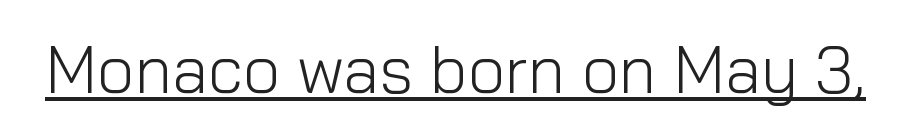
Look at the bottom of the vertical strokes: they stop flat, with no serifs. Unbolded letterforms with no extra heft. The passage shown has conventional tracking throughout. A typesetter would mark this as roman, not italic. The specimen includes a rule beneath the text block's lines.
